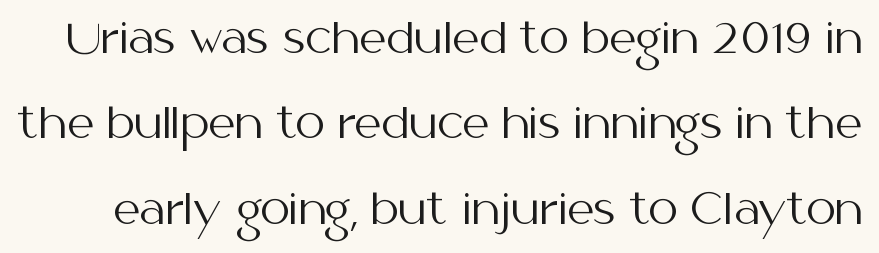
{"serif": "no", "italic": "no", "bold": "no", "weight": "regular", "width": "normal", "stroke_contrast": "medium", "x_height": "medium", "monospaced": "no", "underline": "no", "line_spacing": "loose", "line_spacing_ratio": 2.03, "letter_spacing": "normal", "letter_spacing_em": 0.0, "glyph_px": 42}
